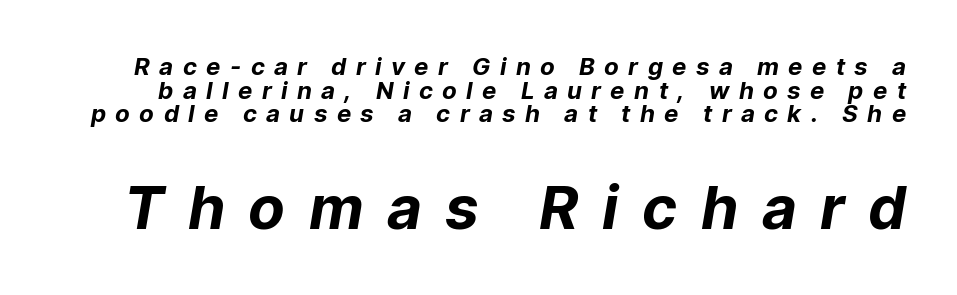
{"serif": "no", "bold": "yes", "weight": "bold", "width": "normal", "stroke_contrast": "low", "x_height": "medium", "monospaced": "no", "underline": "no", "line_spacing": "tight", "line_spacing_ratio": 0.98, "letter_spacing": "wide", "letter_spacing_em": 0.39, "larger_block": "second", "size_ratio": 2.5, "glyph_px": 60}
